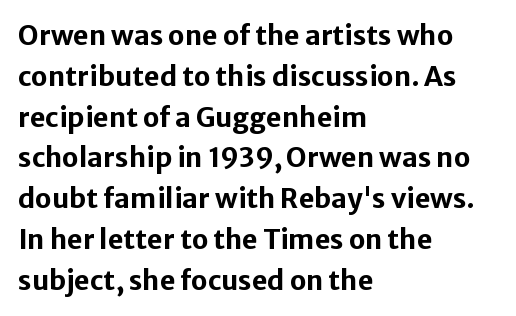
{"italic": "no", "bold": "yes", "underline": "no", "align": "left", "line_spacing": "normal", "line_spacing_ratio": 1.51, "letter_spacing": "normal", "letter_spacing_em": 0.0, "glyph_px": 27}
